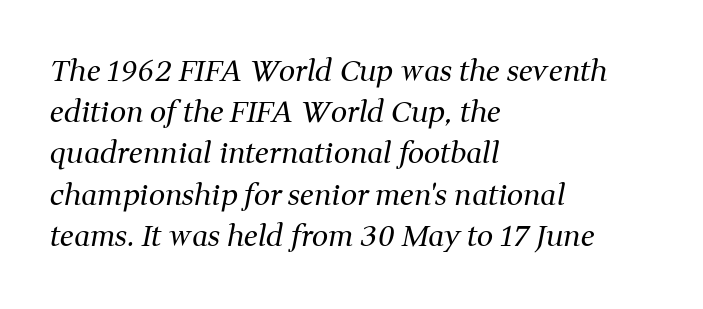
How would I describe the line gaps? Plain and ordinary. Compared with a centered layout, this one pins lines to the left instead. The letters carry serifs — small finishing strokes at the ends of their stems. Nobody drew a line under any word here. Weight: regular or lighter. Slant detected: the letters are inclined.
